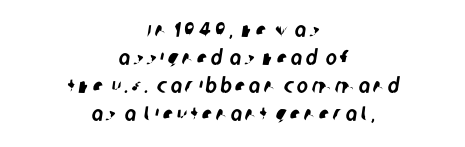
{"underline": "no", "align": "center", "line_spacing": "normal", "line_spacing_ratio": 1.34, "glyph_px": 21}
